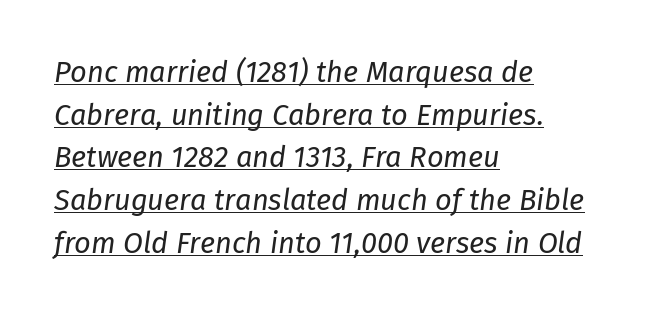
{"italic": "yes", "lean": "right", "slant_degrees": 8, "bold": "no", "weight": "regular", "width": "normal", "stroke_contrast": "low", "x_height": "medium", "monospaced": "no", "underline": "yes", "align": "left", "line_spacing": "normal", "line_spacing_ratio": 1.47, "letter_spacing": "normal", "letter_spacing_em": 0.0, "glyph_px": 29}
